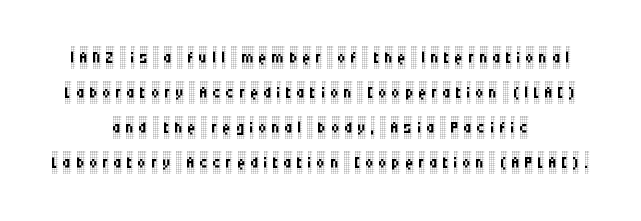
Q: Is the text bold? A: No.
Q: Is the text italic (slanted)? A: No, it is upright.
Q: Is the text underlined? A: No.
Q: How is the paragraph aligned? A: Centered.
Q: Is the spacing between letters normal or unusually wide? A: Unusually wide.
Q: Is the spacing between lines tight, normal or loose? A: Normal.
